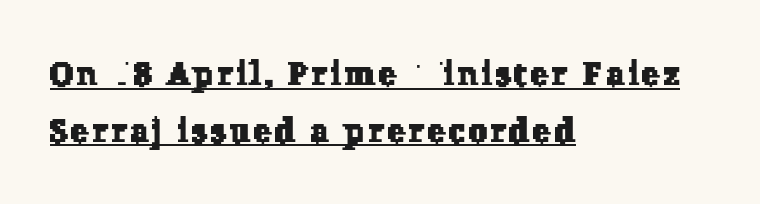
Q: Is the typeface a serif or a sans-serif typeface? A: Serif.
Q: Is the text underlined? A: Yes.
Q: How is the paragraph aligned? A: Left-aligned.
Q: Width (condensed, normal, or wide)? A: Normal.
Q: Stroke contrast? A: Low.
Q: x-height? A: Medium.
Q: Monospaced? A: No.
